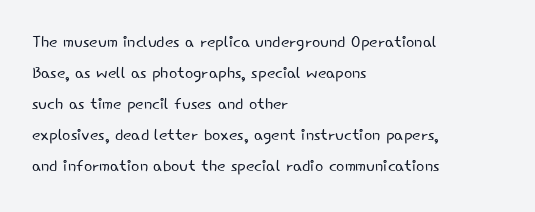
The image shows 22 px text type, upright; set left-aligned, normal line spacing (1.41x), normal letter spacing, not underlined.
